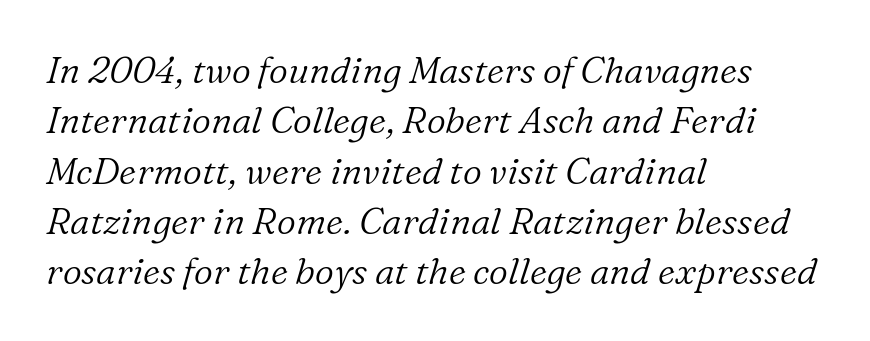
The typeface chosen for these lines features serifs. The vertical gap from one line to the next is medium. Note the varied advance widths — an 'i' is clearly narrower than an 'm'. Typeset ragged right — the left edge is the straight one. The text carries the slant typical of an italic or oblique font.
